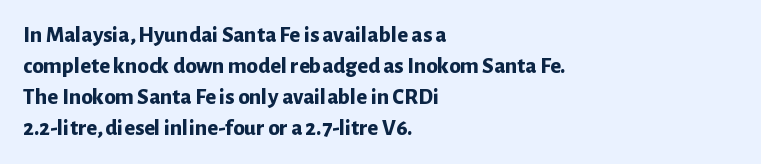
{"italic": "no", "bold": "yes", "underline": "no", "align": "left", "line_spacing": "normal", "line_spacing_ratio": 1.35, "letter_spacing": "normal", "letter_spacing_em": 0.0, "glyph_px": 23}
